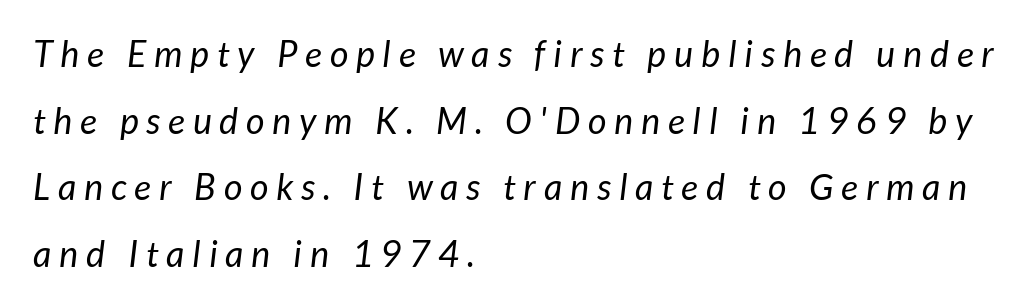
Q: Is the text bold? A: No.
Q: Is the typeface a serif or a sans-serif typeface? A: Sans-serif.
Q: Is the text underlined? A: No.
Q: How is the paragraph aligned? A: Left-aligned.
Q: Is the spacing between letters normal or unusually wide? A: Unusually wide.
Q: Width (condensed, normal, or wide)? A: Normal.
Q: Stroke contrast? A: Low.
Q: x-height? A: Medium.
Q: Monospaced? A: No.
